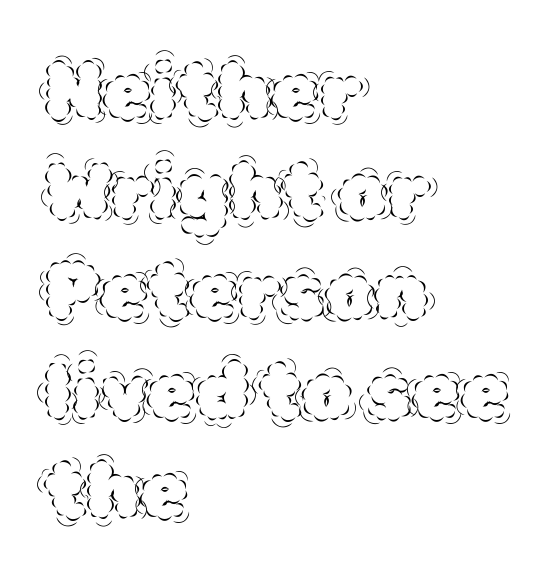
Q: Is the text bold? A: No.
Q: Is the text italic (slanted)? A: No, it is upright.
Q: Is the text underlined? A: No.
Q: How is the paragraph aligned? A: Left-aligned.
Q: Is the spacing between letters normal or unusually wide? A: Normal.
Q: Is the spacing between lines tight, normal or loose? A: Normal.
Q: Width (condensed, normal, or wide)? A: Normal.
Q: x-height? A: Large.
Q: Monospaced? A: No.
